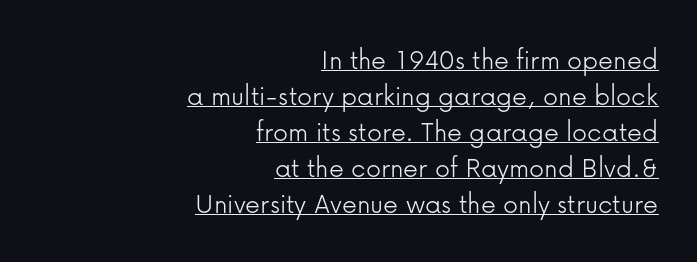
The tracking reads as untouched default to a designer's eye. Layout note: lines flush right. Rendered with straight, roman letterforms. The characters are drawn with everyday or finer stroke widths.
